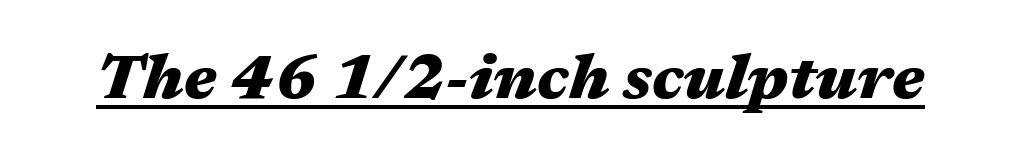
{"italic": "yes", "lean": "right", "slant_degrees": 17, "bold": "yes", "weight": "heavy", "width": "wide", "stroke_contrast": "medium", "x_height": "medium", "monospaced": "no", "underline": "yes", "letter_spacing": "normal", "letter_spacing_em": 0.0, "glyph_px": 63}
